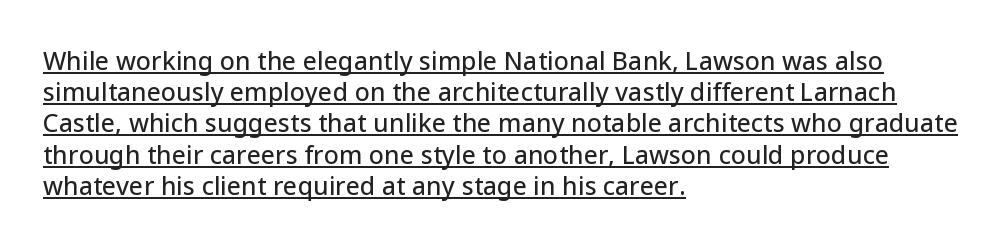
Each word holds together tightly as a unit, with standard inter-letter gaps. Posture: straight, roman, zero tilt. All the whitespace from short lines collects on the right. The glyphs are accompanied by a horizontal stroke just below them. Regular leading.
